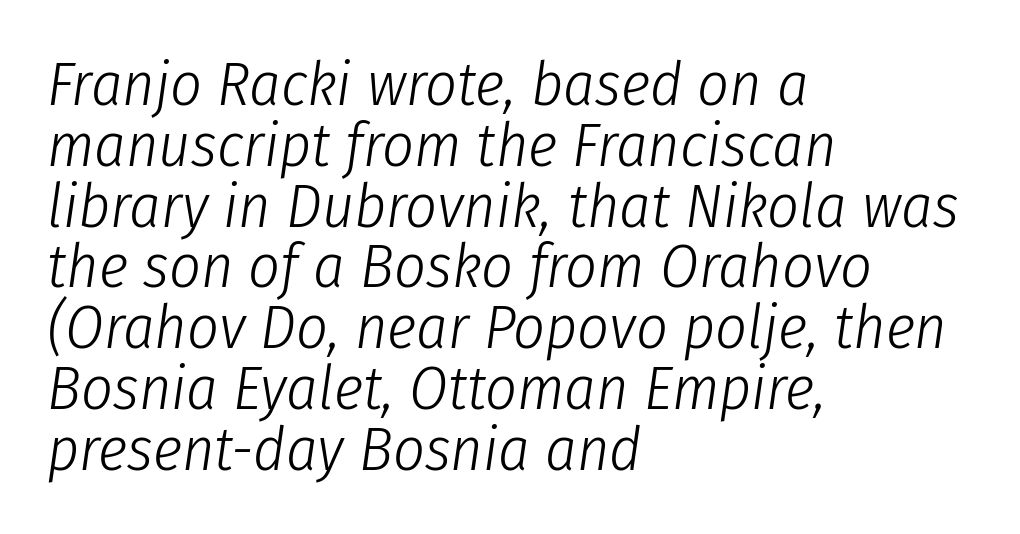
Posture: slanted. Think of a printed novel: that variable character pitch is what you see here. The strokes carry an ordinary text weight at most. Nothing unusual about the tracking: characters are spaced as the font intends.
